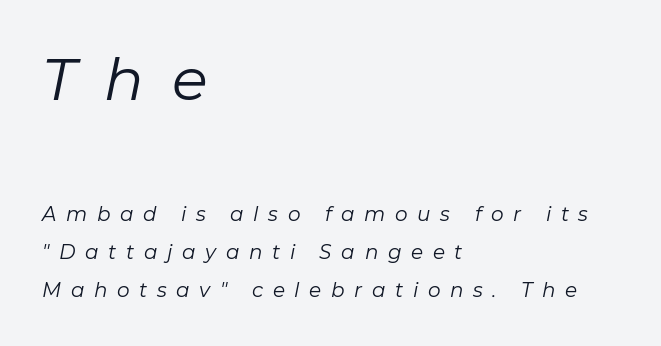
{"italic": "yes", "lean": "right", "slant_degrees": 11, "bold": "no", "weight": "regular", "width": "normal", "stroke_contrast": "low", "x_height": "medium", "monospaced": "no", "underline": "no", "align": "left", "line_spacing": "loose", "line_spacing_ratio": 1.9, "letter_spacing": "wide", "letter_spacing_em": 0.48, "larger_block": "first", "size_ratio": 2.95, "glyph_px": 59}
